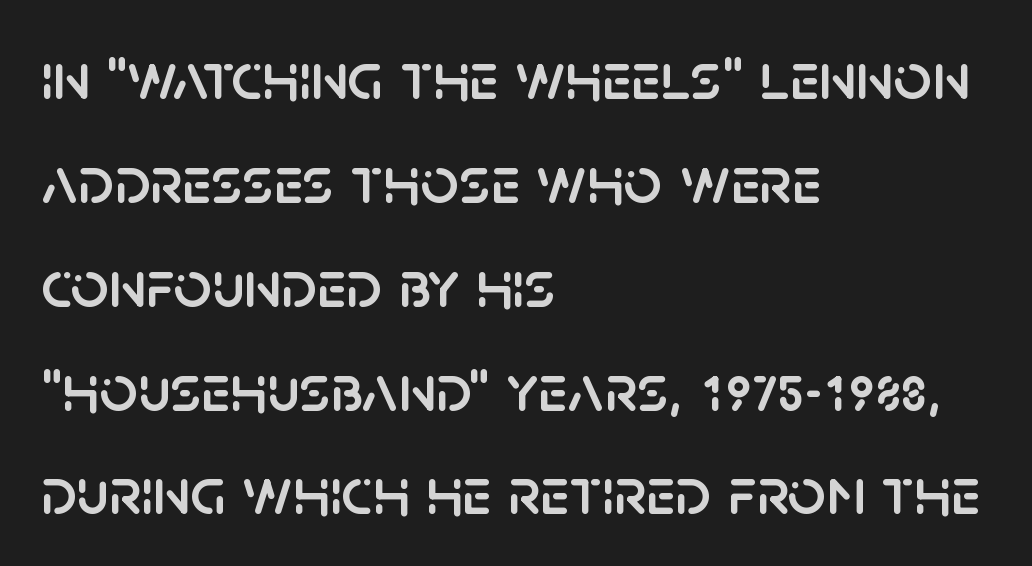
This sample has the flowing, uneven cadence of proportional lettering. The rag falls on the right side of this text block. Observe the absence of serifs on each vertical stroke in this sample. The zone under the glyphs is completely vacant. Characters follow at the spacing the type designer built in.
